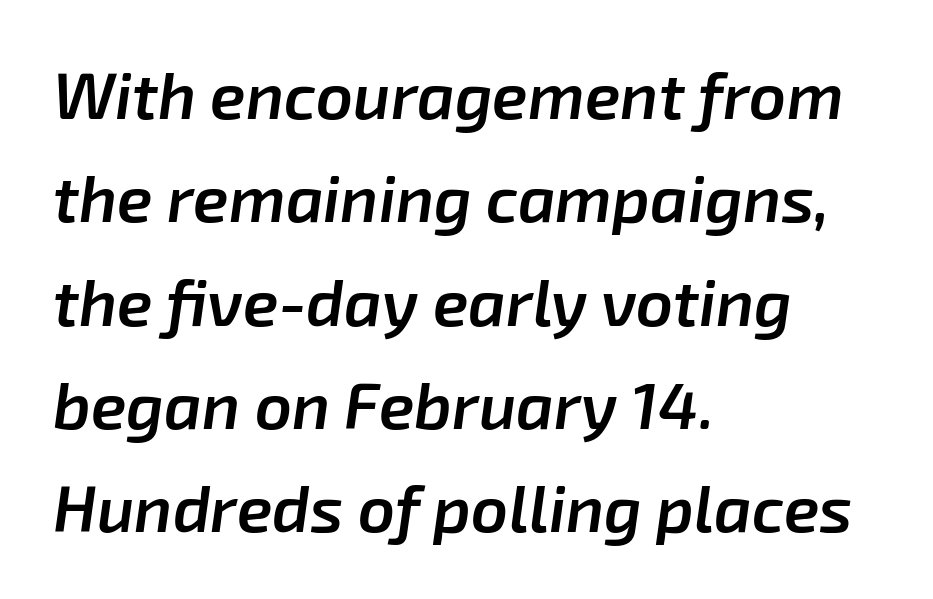
{"italic": "yes", "lean": "right", "slant_degrees": 8, "bold": "semi", "weight": "semibold", "width": "normal", "stroke_contrast": "low", "x_height": "medium", "monospaced": "no", "underline": "no", "align": "left", "line_spacing": "normal", "line_spacing_ratio": 1.59, "letter_spacing": "normal", "letter_spacing_em": 0.0, "glyph_px": 65}
